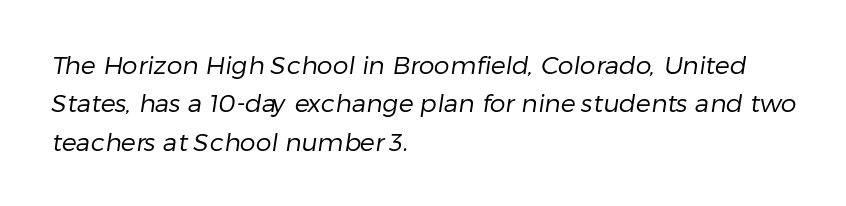
The image shows 25 px text type; set left-aligned, normal line spacing (1.54x), normal letter spacing, not underlined.
